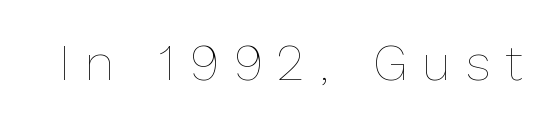
It's the straight-up-and-down kind of type. The horizontal fit of the characters is loose and conspicuously gappy. Counters stay open thanks to moderate or lighter strokes. The space directly below the letters is spotless. The passage shown is typed in a proportional face where columns would drift.
